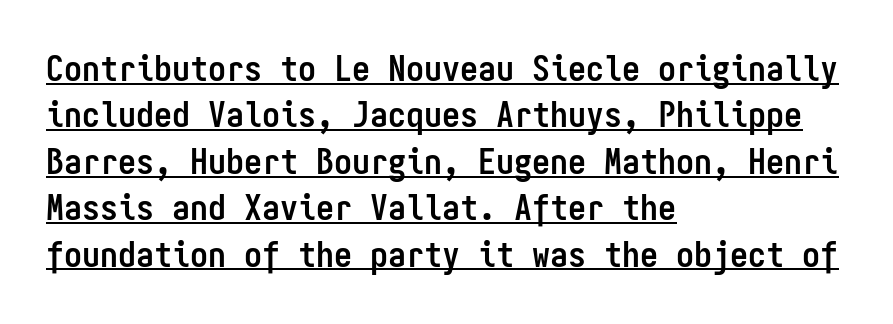
{"serif": "no", "italic": "no", "bold": "yes", "weight": "semibold", "width": "condensed", "stroke_contrast": "low", "x_height": "medium", "monospaced": "yes", "underline": "yes", "align": "left", "line_spacing": "normal", "line_spacing_ratio": 1.29, "letter_spacing": "normal", "letter_spacing_em": 0.0, "glyph_px": 36}
